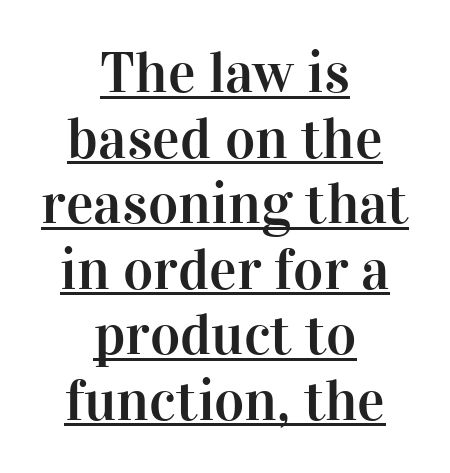
Q: Is the text italic (slanted)? A: No, it is upright.
Q: Is the typeface a serif or a sans-serif typeface? A: Serif.
Q: Is the text underlined? A: Yes.
Q: How is the paragraph aligned? A: Centered.
Q: Is the spacing between letters normal or unusually wide? A: Normal.
Q: Is the spacing between lines tight, normal or loose? A: Tight.
Q: Width (condensed, normal, or wide)? A: Normal.
Q: Stroke contrast? A: High.
Q: x-height? A: Medium.
Q: Monospaced? A: No.
